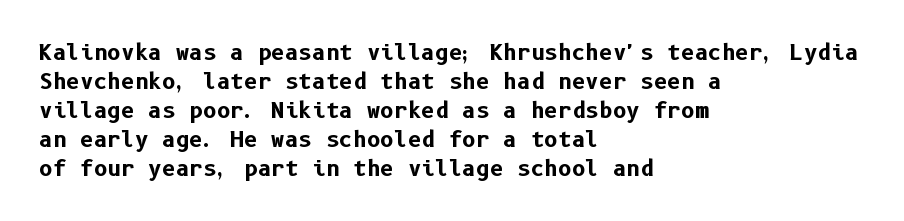
{"italic": "no", "bold": "yes", "underline": "no", "align": "left", "line_spacing": "normal", "line_spacing_ratio": 1.38, "letter_spacing": "normal", "letter_spacing_em": 0.0, "glyph_px": 21}
